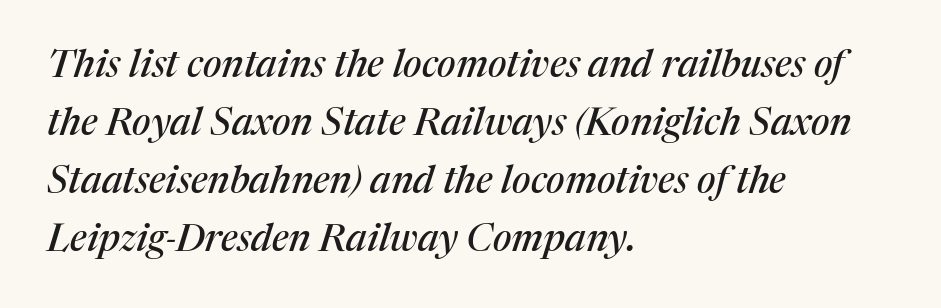
Normally led — the rows are evenly, conventionally spaced. These lines were composed using italics. In CSS terms this would be text-align: left. Font category for this specimen: serif.
